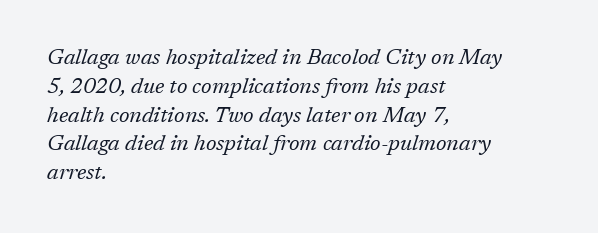
The image shows 22 px text type, italic (leaning right); set left-aligned, normal line spacing (1.31x), normal letter spacing, not underlined.
